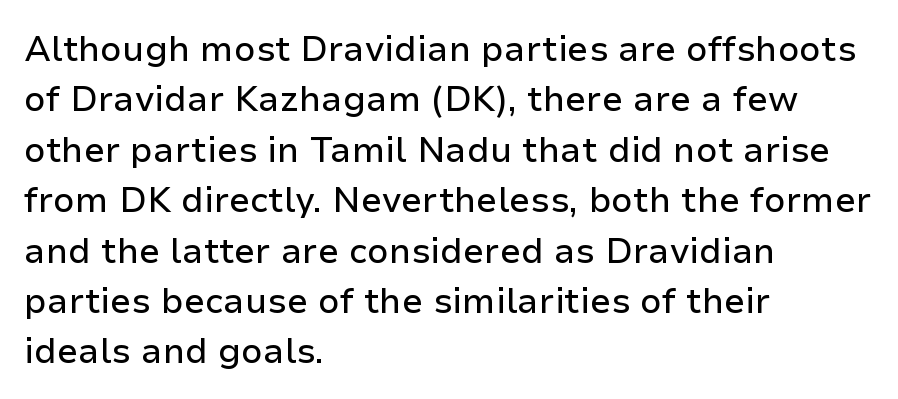
Q: Is the text italic (slanted)? A: No, it is upright.
Q: Is the typeface a serif or a sans-serif typeface? A: Sans-serif.
Q: Is the text underlined? A: No.
Q: How is the paragraph aligned? A: Left-aligned.
Q: Is the spacing between letters normal or unusually wide? A: Normal.
Q: Is the spacing between lines tight, normal or loose? A: Normal.
Q: Width (condensed, normal, or wide)? A: Normal.
Q: Stroke contrast? A: Low.
Q: x-height? A: Medium.
Q: Monospaced? A: No.
